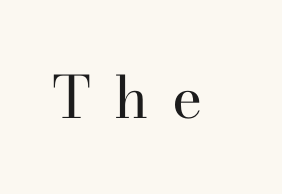
The designer went with a serif here, giving each stem small feet. Note the varied advance widths — an 'i' is clearly narrower than an 'm'. This sample uses expanded letter spacing, leaving extra air between glyphs. The font's upright variant was chosen for this text. Beneath every word, the page is bare.
